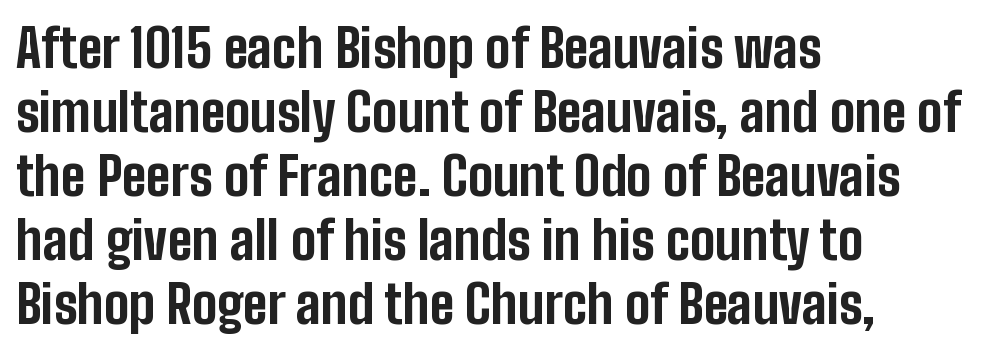
The image shows 52 px bold, condensed sans-serif type, upright; set left-aligned, line spacing 1.23x, normal letter spacing, not underlined; low stroke contrast and a medium x-height.
